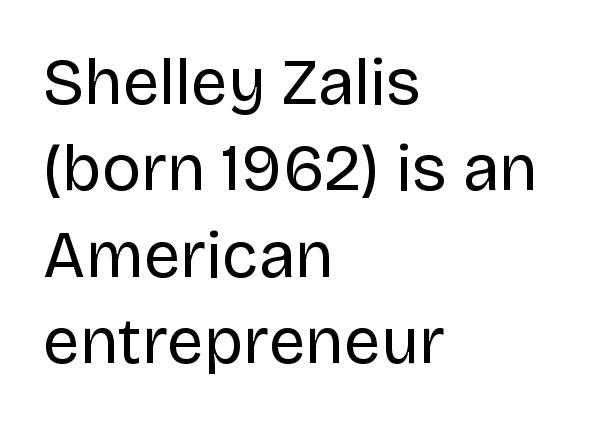
Q: Is the text bold? A: No.
Q: Is the text italic (slanted)? A: No, it is upright.
Q: Is the typeface a serif or a sans-serif typeface? A: Sans-serif.
Q: Is the text underlined? A: No.
Q: How is the paragraph aligned? A: Left-aligned.
Q: Is the spacing between letters normal or unusually wide? A: Normal.
Q: Is the spacing between lines tight, normal or loose? A: Normal.
Q: Width (condensed, normal, or wide)? A: Normal.
Q: Stroke contrast? A: Low.
Q: x-height? A: Large.
Q: Monospaced? A: No.
